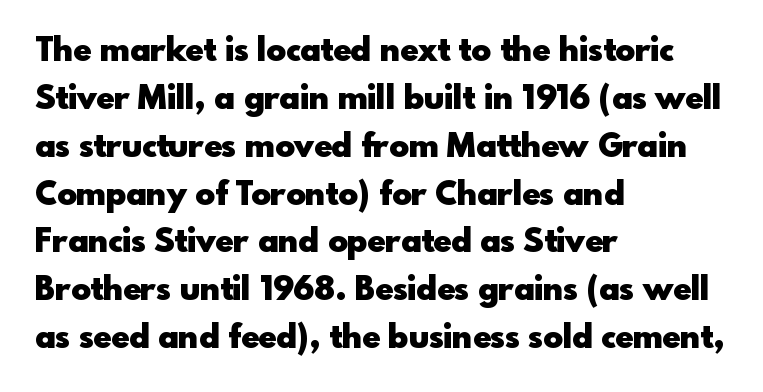
{"serif": "no", "italic": "no", "bold": "yes", "weight": "heavy", "width": "normal", "x_height": "small", "monospaced": "no", "underline": "no", "align": "left", "line_spacing": "normal", "line_spacing_ratio": 1.45, "letter_spacing": "normal", "letter_spacing_em": 0.0, "glyph_px": 33}
